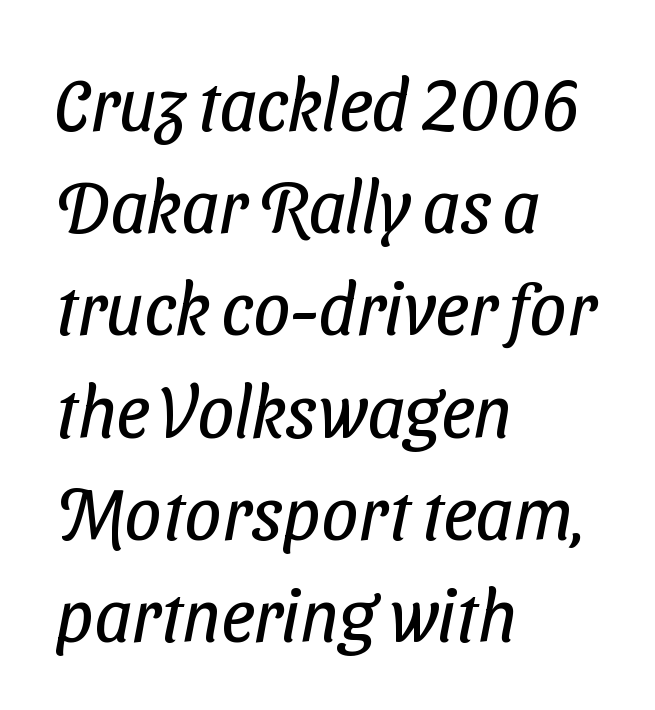
Q: Is the text bold? A: No.
Q: Is the typeface a serif or a sans-serif typeface? A: Sans-serif.
Q: Is the text underlined? A: No.
Q: How is the paragraph aligned? A: Left-aligned.
Q: Is the spacing between letters normal or unusually wide? A: Normal.
Q: Is the spacing between lines tight, normal or loose? A: Normal.
Q: Width (condensed, normal, or wide)? A: Condensed.
Q: Stroke contrast? A: Low.
Q: x-height? A: Medium.
Q: Monospaced? A: No.
